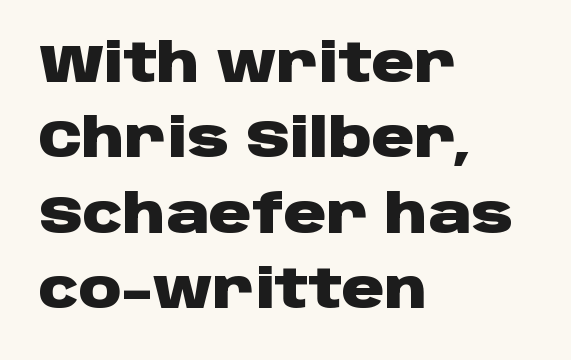
The image shows 53 px heavy, wide sans-serif type, upright; set left-aligned, normal line spacing (1.42x), normal letter spacing, not underlined; low stroke contrast and a large x-height.
